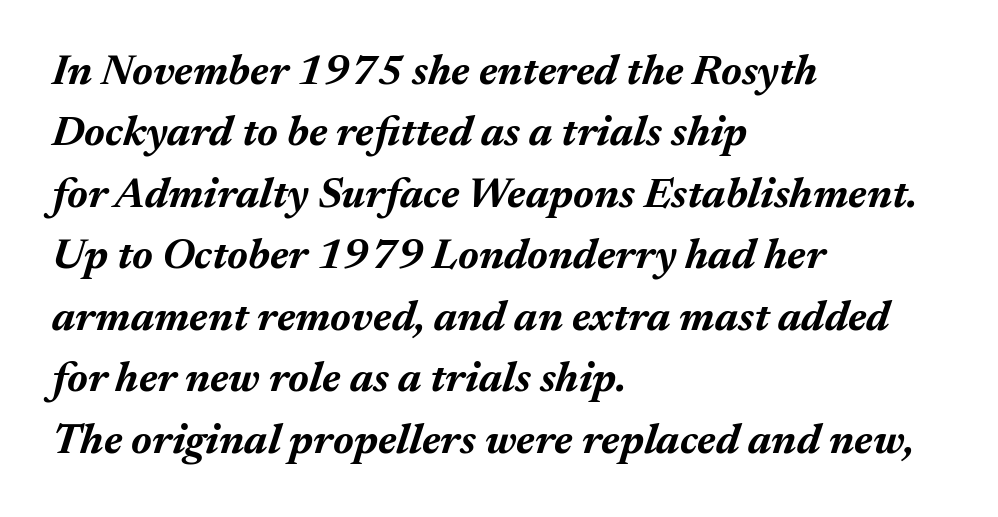
Q: Is the text bold? A: Yes.
Q: Is the text italic (slanted)? A: Yes, it leans right by about 17 degrees.
Q: Is the text underlined? A: No.
Q: How is the paragraph aligned? A: Left-aligned.
Q: Is the spacing between letters normal or unusually wide? A: Normal.
Q: Is the spacing between lines tight, normal or loose? A: Normal.
Q: Width (condensed, normal, or wide)? A: Normal.
Q: Stroke contrast? A: Medium.
Q: x-height? A: Medium.
Q: Monospaced? A: No.
